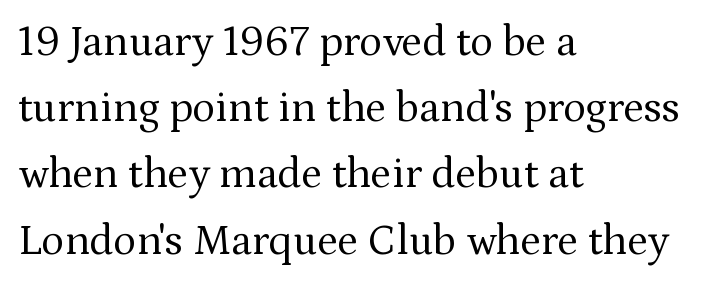
Q: Is the text bold? A: No.
Q: Is the text italic (slanted)? A: No, it is upright.
Q: Is the typeface a serif or a sans-serif typeface? A: Serif.
Q: Is the text underlined? A: No.
Q: How is the paragraph aligned? A: Left-aligned.
Q: Is the spacing between letters normal or unusually wide? A: Normal.
Q: Is the spacing between lines tight, normal or loose? A: Normal.
Q: Width (condensed, normal, or wide)? A: Normal.
Q: Stroke contrast? A: Medium.
Q: x-height? A: Medium.
Q: Monospaced? A: No.
